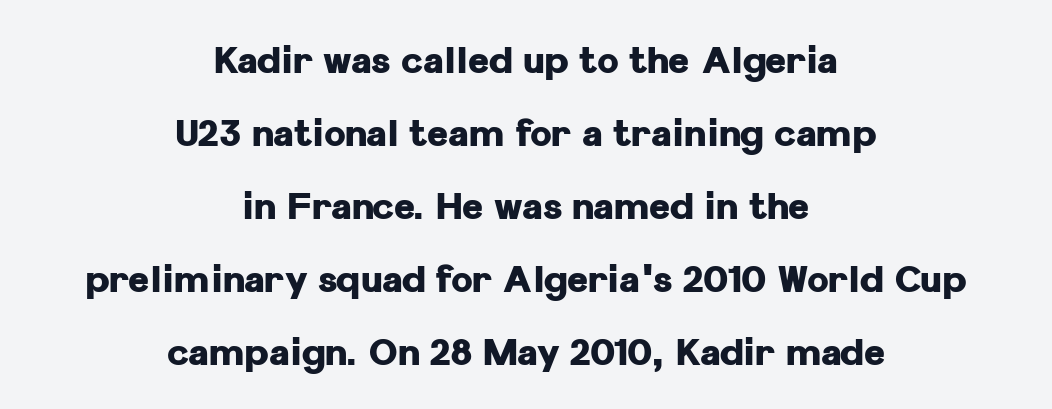
The image shows 36 px heavy sans-serif type, upright; set centered, loose line spacing (2.03x), normal letter spacing, not underlined; low stroke contrast and a medium x-height.
